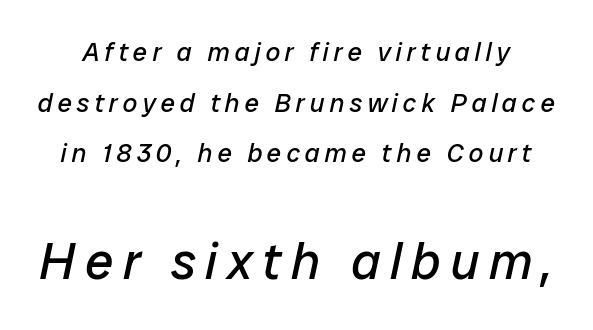
The image shows 51 px regular-weight type, italic (leaning right); set loose line spacing (1.95x), not underlined; the second (bottom) block is 1.96x larger; low stroke contrast and a medium x-height.
